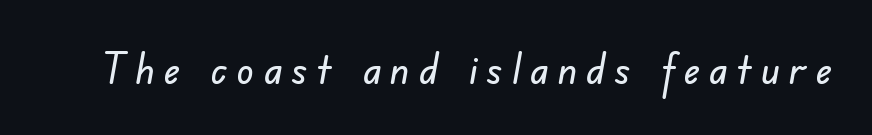
The image shows 43 px sans-serif type; set unusually wide letter spacing (+0.21 em), not underlined; low stroke contrast and a small x-height.
